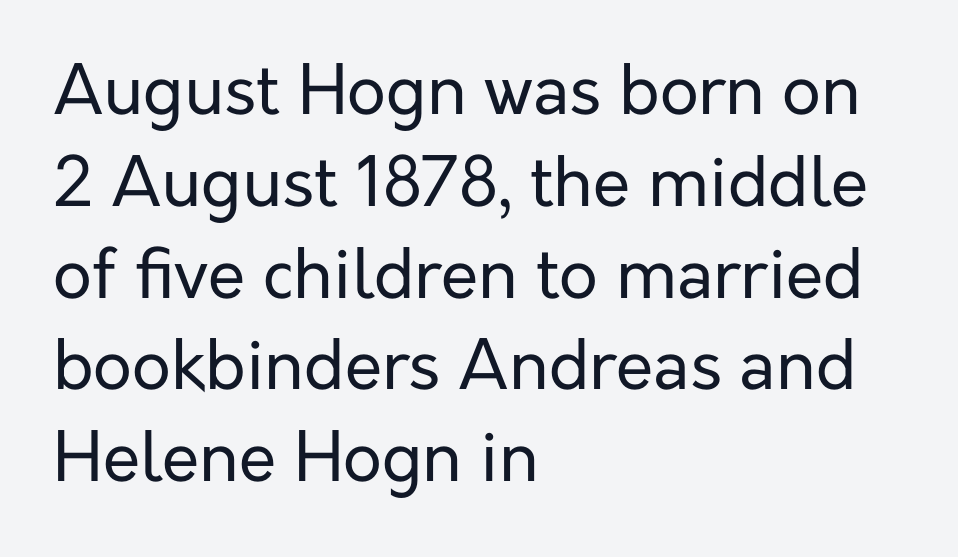
Q: Is the text bold? A: No.
Q: Is the text italic (slanted)? A: No, it is upright.
Q: Is the typeface a serif or a sans-serif typeface? A: Sans-serif.
Q: Is the text underlined? A: No.
Q: How is the paragraph aligned? A: Left-aligned.
Q: Is the spacing between letters normal or unusually wide? A: Normal.
Q: Is the spacing between lines tight, normal or loose? A: Normal.
Q: Width (condensed, normal, or wide)? A: Normal.
Q: Stroke contrast? A: Low.
Q: x-height? A: Medium.
Q: Monospaced? A: No.
